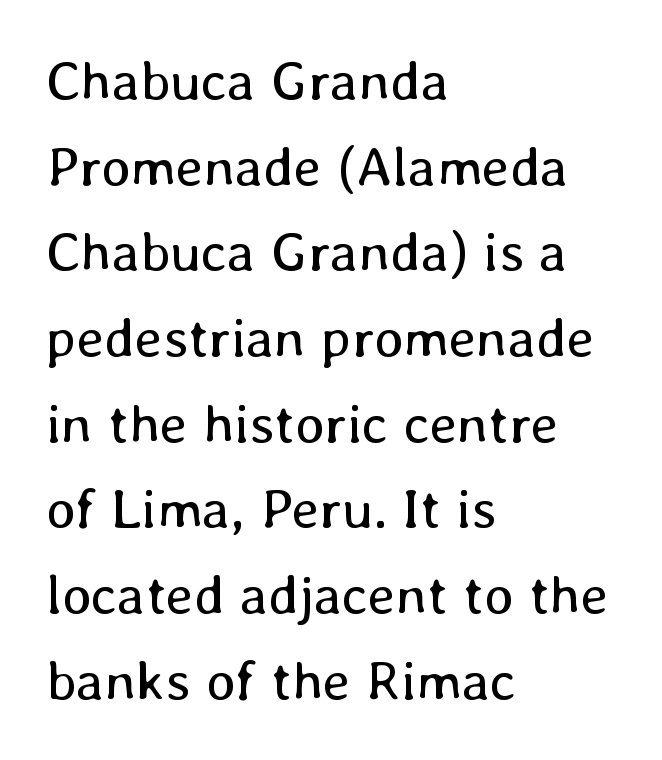
{"italic": "no", "bold": "no", "weight": "regular", "width": "normal", "stroke_contrast": "low", "x_height": "medium", "monospaced": "no", "underline": "no", "align": "left", "line_spacing": "normal", "line_spacing_ratio": 1.53, "letter_spacing": "normal", "letter_spacing_em": 0.0, "glyph_px": 56}
